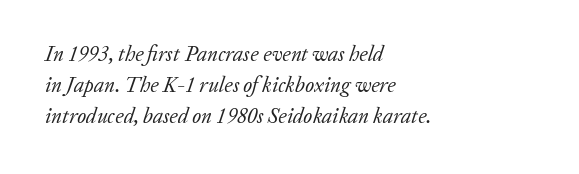
Q: Is the text bold? A: No.
Q: Is the text italic (slanted)? A: Yes, it leans right by about 20 degrees.
Q: Is the text underlined? A: No.
Q: How is the paragraph aligned? A: Left-aligned.
Q: Is the spacing between letters normal or unusually wide? A: Normal.
Q: Is the spacing between lines tight, normal or loose? A: Normal.
